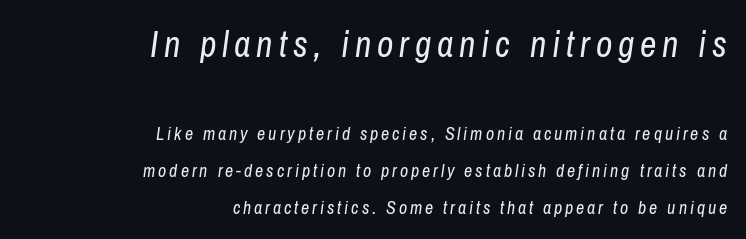
{"italic": "yes", "lean": "right", "slant_degrees": 8, "bold": "no", "weight": "regular", "width": "condensed", "stroke_contrast": "low", "x_height": "medium", "monospaced": "no", "underline": "no", "align": "right", "line_spacing": "loose", "line_spacing_ratio": 2.04, "larger_block": "first", "size_ratio": 2.0, "glyph_px": 36}
